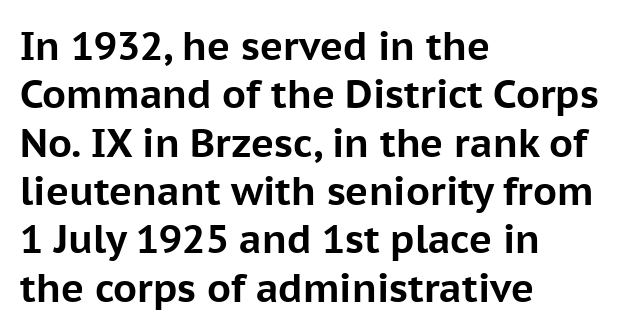
The gap between lines stays unmarked. Nothing unusual about the tracking: characters are spaced as the font intends. Looks like regular typesetting: each glyph gets only the width it needs. In terms of letterform style, serifs are entirely absent.
